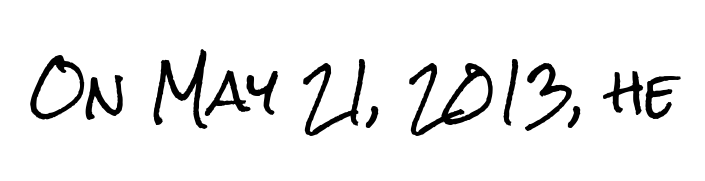
This sample uses a sans-serif face. Compared with typical body copy, the letter spacing here is the same. Spacing verdict: proportional, widths tailored to each character. When letters stand straight like this, we call the style roman or upright. Rule under the text: the space is simply empty.
